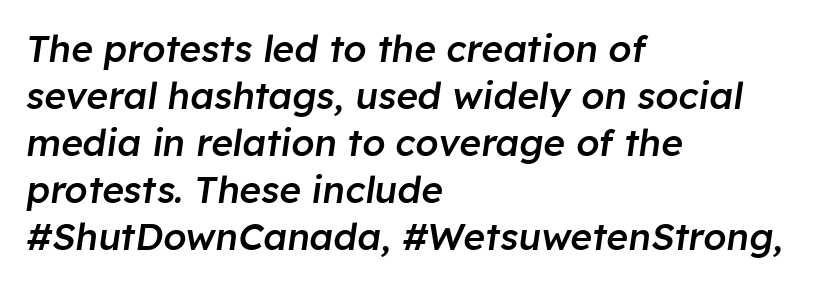
{"italic": "yes", "lean": "right", "slant_degrees": 8, "bold": "semi", "weight": "semibold", "width": "normal", "stroke_contrast": "low", "x_height": "medium", "monospaced": "no", "underline": "no", "align": "left", "line_spacing": "normal", "line_spacing_ratio": 1.27, "letter_spacing": "normal", "letter_spacing_em": 0.0, "glyph_px": 37}
